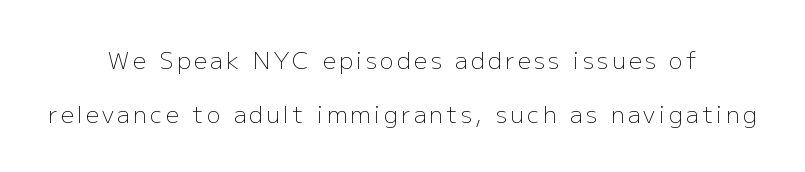
The image shows 23 px text type, upright; set centered, loose line spacing (2.34x), not underlined.
